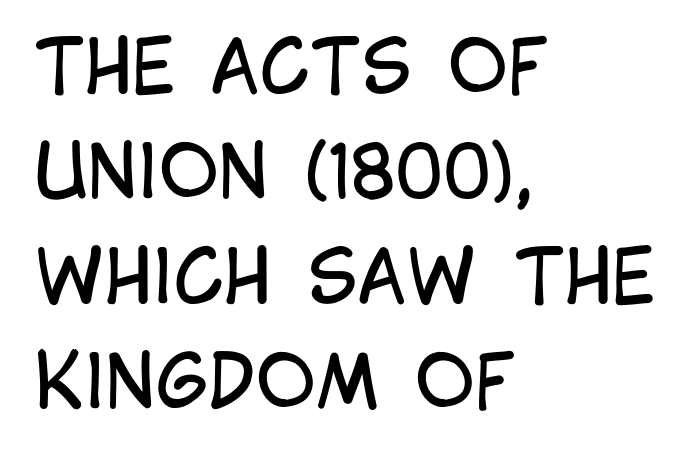
Every row of glyphs begins at an identical x-position on the left. Looks like regular typesetting: each glyph gets only the width it needs. Honestly, the letter spacing is just normal — you wouldn't notice it. This is roman type, the default non-slanted kind. The strokes carry an ordinary text weight at most.
